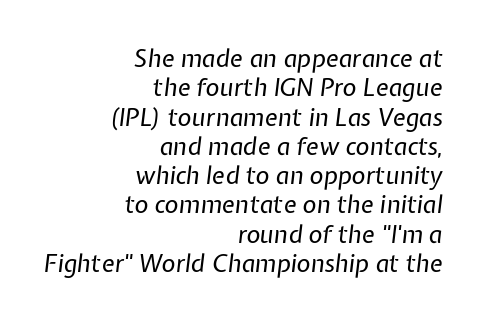
Q: Is the text bold? A: No.
Q: Is the text italic (slanted)? A: Yes, it leans right by about 7 degrees.
Q: Is the text underlined? A: No.
Q: How is the paragraph aligned? A: Right-aligned.
Q: Is the spacing between letters normal or unusually wide? A: Normal.
